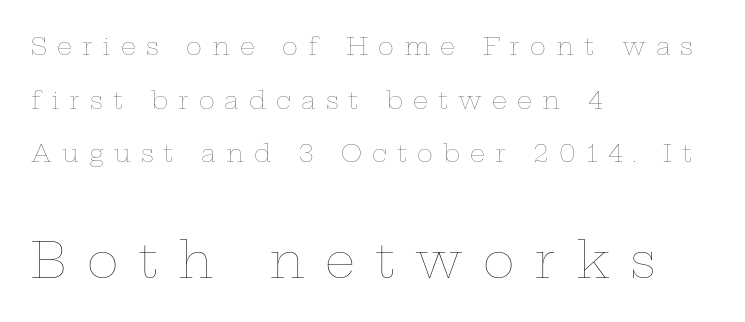
Words float on clear page, feet unadorned. This sample uses an upright cut, with every glyph sitting square on the baseline. The letters advance in unequal steps, a hallmark of proportional type. In terms of leading, this rendering errs on the spacious side. Alignment: flush left.
